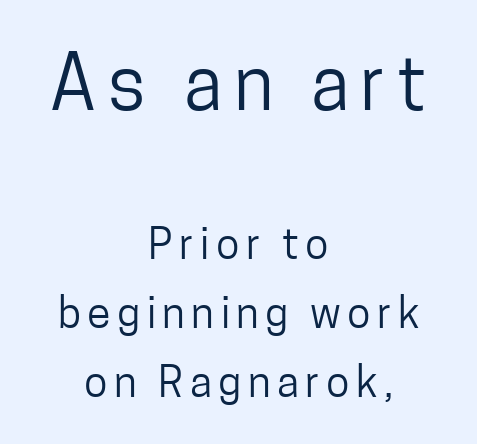
{"serif": "no", "italic": "no", "bold": "no", "weight": "regular", "width": "condensed", "stroke_contrast": "low", "x_height": "medium", "monospaced": "no", "underline": "no", "align": "center", "line_spacing": "normal", "line_spacing_ratio": 1.61, "larger_block": "first", "size_ratio": 1.74, "glyph_px": 75}
